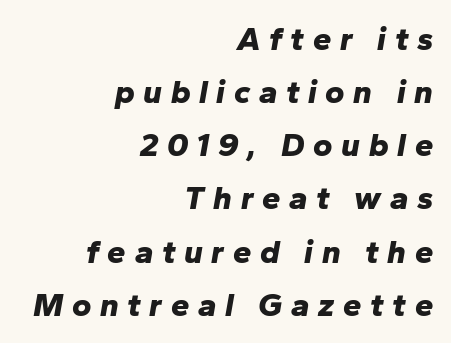
Does the copy run flush right? Yes — the right margin is perfectly even. Stroke thickness is high; the sample reads as a true bold. A typesetter would call this heavily tracked-out type. Each letter keeps its own natural width here, so spacing adapts to shape. The typography opts for an oblique posture over an upright one.
